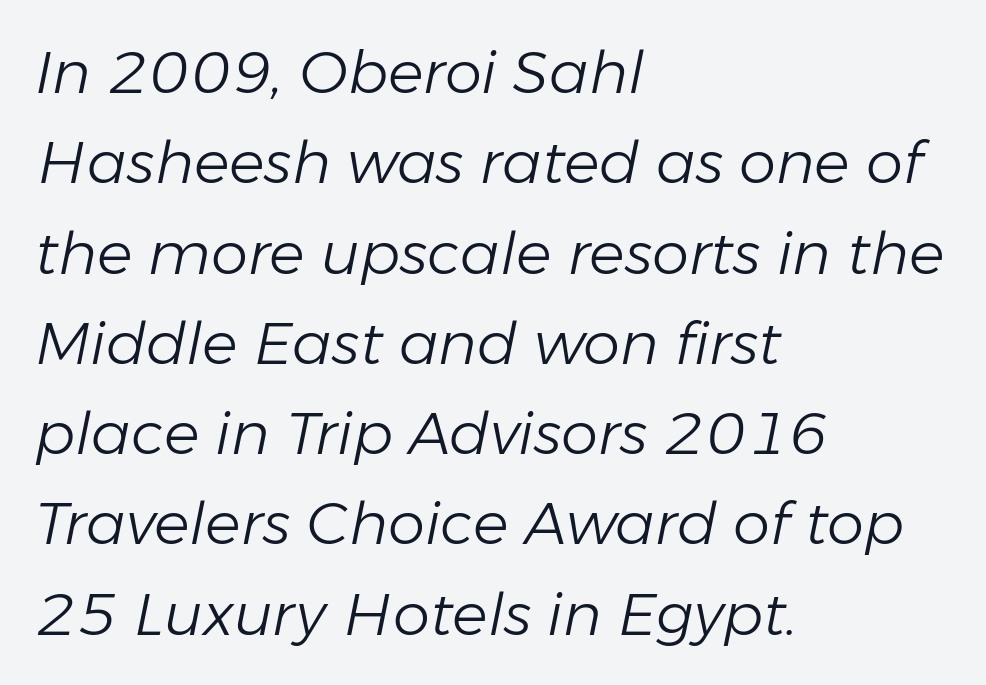
The image shows 59 px light type, italic (leaning right); set left-aligned, normal line spacing (1.53x), normal letter spacing, not underlined; low stroke contrast and a medium x-height.
